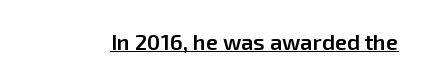
The image shows 22 px text type, upright; set normal letter spacing, underlined.
